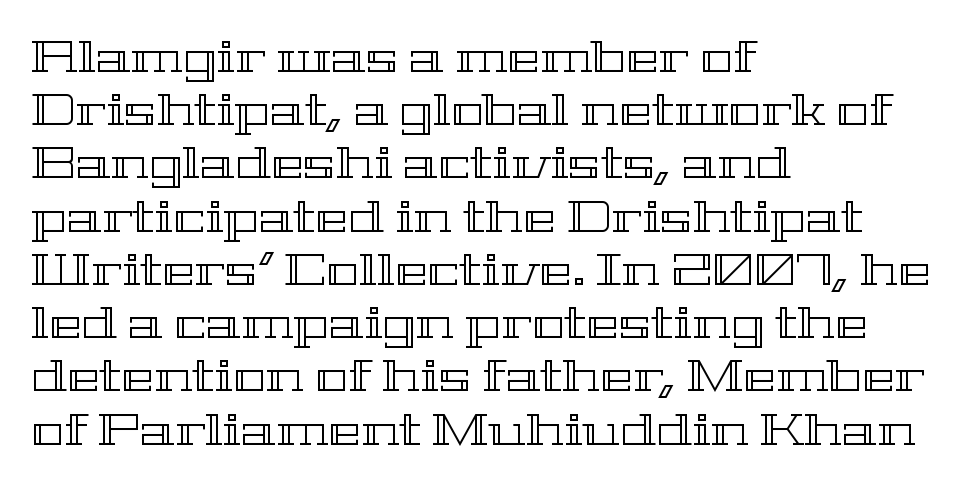
Short note: letters normally spaced. Tall strokes in this sample are plumb rather than angled. The rendering uses natural spacing where letterforms have individual widths. The space beneath each line is pristine and unruled.
